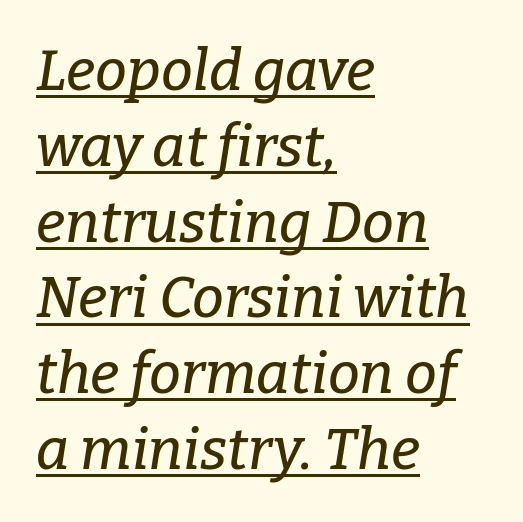
The image shows 57 px serif type, italic (leaning right); set left-aligned, normal line spacing (1.33x), normal letter spacing, underlined; low stroke contrast and a medium x-height.
